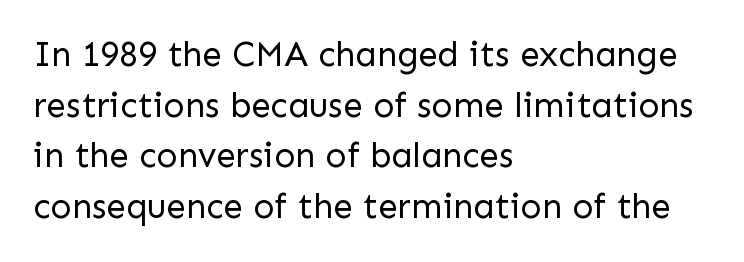
{"serif": "no", "italic": "no", "bold": "no", "weight": "regular", "width": "normal", "stroke_contrast": "low", "x_height": "medium", "monospaced": "no", "underline": "no", "align": "left", "line_spacing": "normal", "line_spacing_ratio": 1.45, "letter_spacing": "normal", "letter_spacing_em": 0.0, "glyph_px": 35}
